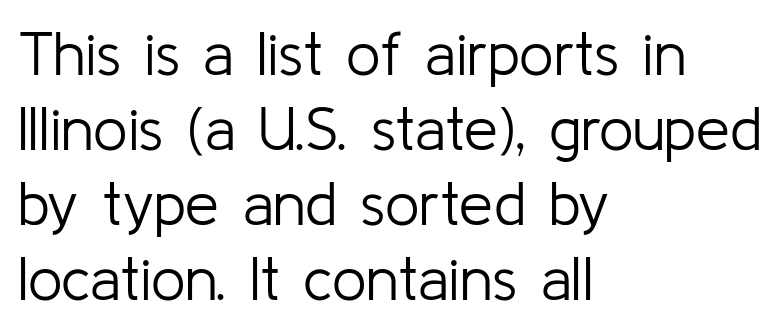
{"serif": "no", "italic": "no", "bold": "no", "weight": "light", "width": "normal", "stroke_contrast": "low", "x_height": "medium", "monospaced": "no", "underline": "no", "align": "left", "line_spacing_ratio": 1.23, "letter_spacing": "normal", "letter_spacing_em": 0.0, "glyph_px": 61}
